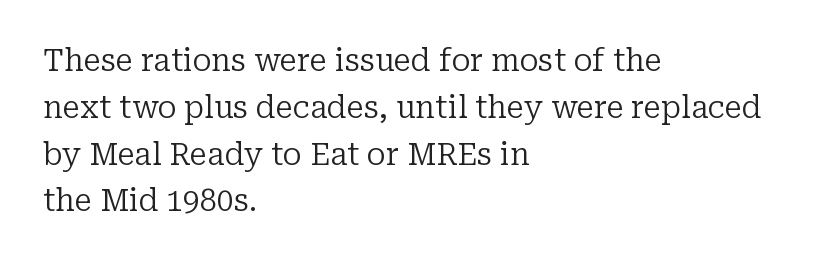
{"serif": "yes", "italic": "no", "bold": "no", "weight": "regular", "width": "normal", "stroke_contrast": "low", "x_height": "medium", "monospaced": "no", "underline": "no", "align": "left", "line_spacing": "normal", "line_spacing_ratio": 1.56, "letter_spacing": "normal", "letter_spacing_em": 0.0, "glyph_px": 30}
